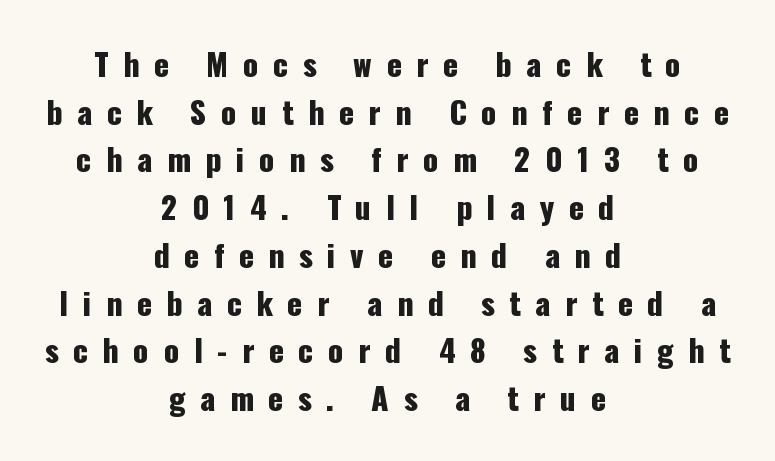
{"serif": "no", "italic": "no", "width": "condensed", "stroke_contrast": "low", "x_height": "medium", "monospaced": "no", "underline": "no", "align": "center", "line_spacing": "normal", "line_spacing_ratio": 1.54, "letter_spacing": "wide", "letter_spacing_em": 0.47, "glyph_px": 31}
